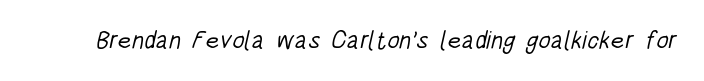
Ink coverage per letter is moderate at most. Check the space under the baseline: it is left empty. Nobody touched the tracking dial on this one.
